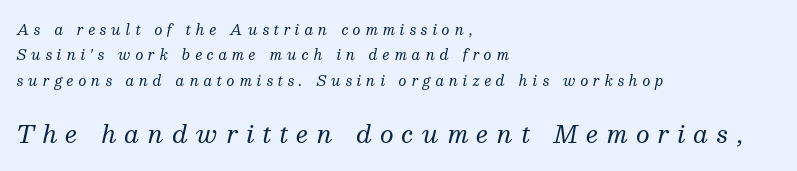
Q: Is the text bold? A: No.
Q: Is the text italic (slanted)? A: Yes, it leans right by about 13 degrees.
Q: Is the text underlined? A: No.
Q: How is the paragraph aligned? A: Left-aligned.
Q: Is the spacing between letters normal or unusually wide? A: Unusually wide.
Q: Which block of text is set in a larger size, the first (top) or the second (bottom)? A: The second (bottom) one.
